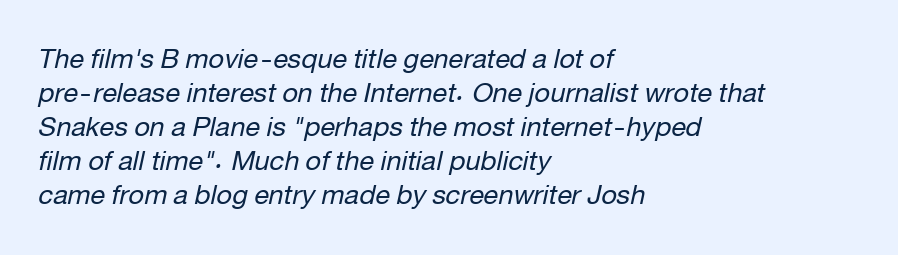
Q: Is the text bold? A: No.
Q: Is the text italic (slanted)? A: Yes, it leans right by about 12 degrees.
Q: Is the text underlined? A: No.
Q: How is the paragraph aligned? A: Left-aligned.
Q: Is the spacing between letters normal or unusually wide? A: Normal.
Q: Is the spacing between lines tight, normal or loose? A: Normal.
